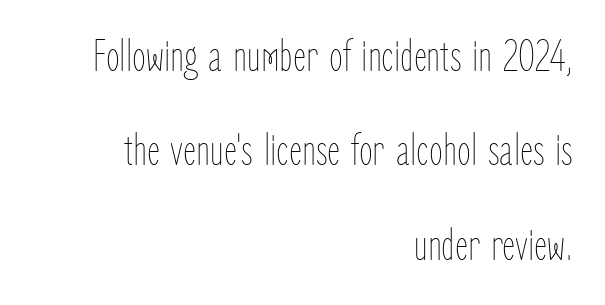
Q: Is the text bold? A: No.
Q: Is the text italic (slanted)? A: No, it is upright.
Q: Is the text underlined? A: No.
Q: How is the paragraph aligned? A: Right-aligned.
Q: Is the spacing between letters normal or unusually wide? A: Normal.
Q: Is the spacing between lines tight, normal or loose? A: Loose.
Q: Width (condensed, normal, or wide)? A: Condensed.
Q: Stroke contrast? A: Low.
Q: x-height? A: Medium.
Q: Monospaced? A: No.
